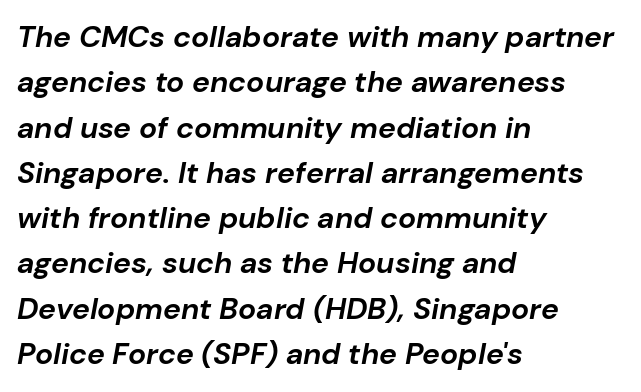
The image shows 30 px bold type, italic (leaning right); set left-aligned, normal line spacing (1.51x), normal letter spacing, not underlined; low stroke contrast and a medium x-height.
